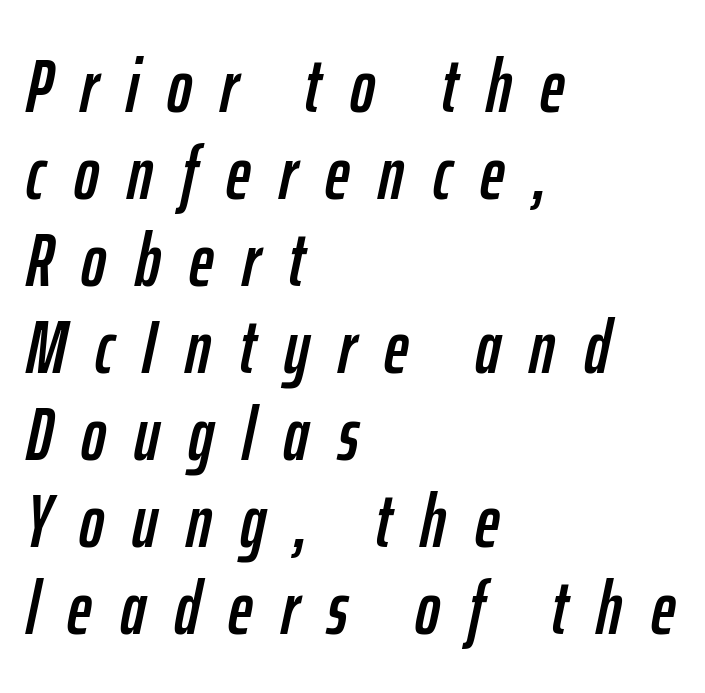
Short and long lines alike share a common starting point at left. Observe the wide spacing: letters keep a clear distance from each other. Here the designer chose a conventional face with non-uniform glyph widths. Style check: oblique.
